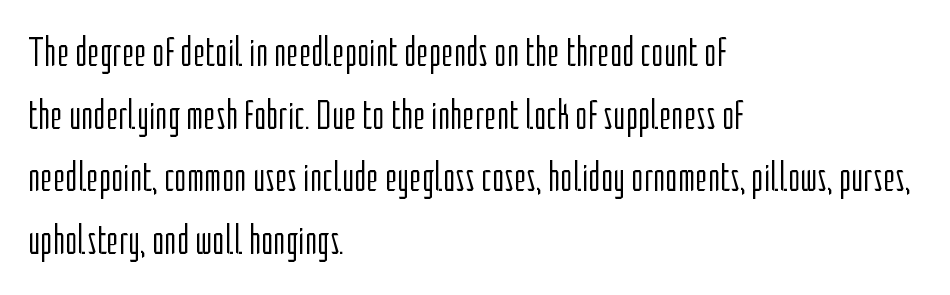
{"serif": "no", "italic": "no", "bold": "no", "weight": "light", "width": "condensed", "stroke_contrast": "low", "x_height": "medium", "monospaced": "no", "underline": "no", "align": "left", "line_spacing": "normal", "line_spacing_ratio": 1.49, "letter_spacing": "normal", "letter_spacing_em": 0.0, "glyph_px": 42}
